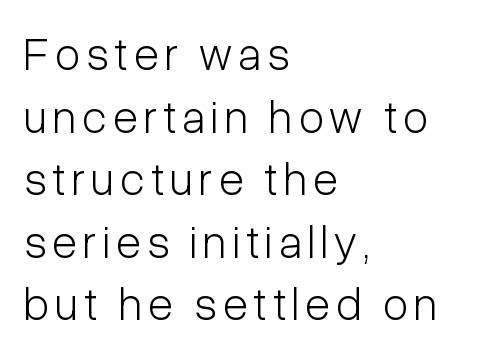
Q: Is the text bold? A: No.
Q: Is the text italic (slanted)? A: No, it is upright.
Q: Is the typeface a serif or a sans-serif typeface? A: Sans-serif.
Q: Is the text underlined? A: No.
Q: How is the paragraph aligned? A: Left-aligned.
Q: Is the spacing between lines tight, normal or loose? A: Normal.
Q: Width (condensed, normal, or wide)? A: Condensed.
Q: Stroke contrast? A: Low.
Q: x-height? A: Medium.
Q: Monospaced? A: No.
